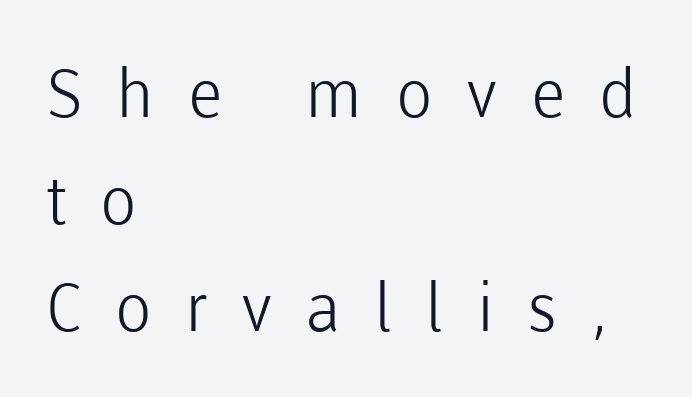
These lines are rendered in a variable-pitch font. The line texture is sparse and dotted thanks to wide tracking. No letter is thick-stroked: the sample isn't bold. Descenders hang freely into open space. Are there feet on the stems? There aren't — it's a sans. The paragraph shown leans on its left margin.
